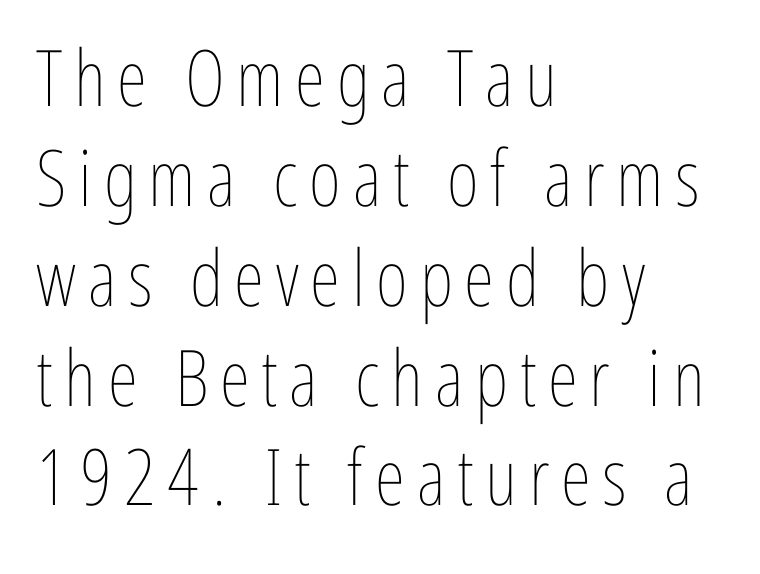
Q: Is the text bold? A: No.
Q: Is the text italic (slanted)? A: No, it is upright.
Q: Is the text underlined? A: No.
Q: How is the paragraph aligned? A: Left-aligned.
Q: Is the spacing between lines tight, normal or loose? A: Normal.
Q: Width (condensed, normal, or wide)? A: Condensed.
Q: Stroke contrast? A: Low.
Q: x-height? A: Medium.
Q: Monospaced? A: No.
